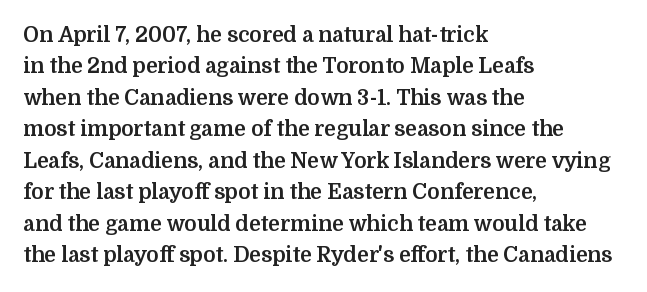
Set as a true bold cut, around the 700 mark. You can tell it's not italic because the verticals are truly vertical. Horizontally, the lines are justified to the leading edge only. Evenly set lines give the paragraph a standard silhouette. Just letters on the line, the space beneath them empty. Compared with typical body copy, the letter spacing here is the same.
